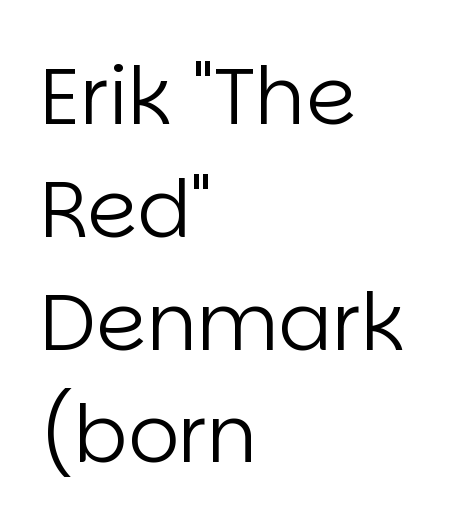
{"serif": "no", "italic": "no", "bold": "no", "weight": "regular", "width": "normal", "stroke_contrast": "low", "x_height": "large", "monospaced": "no", "underline": "no", "align": "left", "line_spacing": "normal", "line_spacing_ratio": 1.41, "letter_spacing": "normal", "letter_spacing_em": 0.0, "glyph_px": 80}
